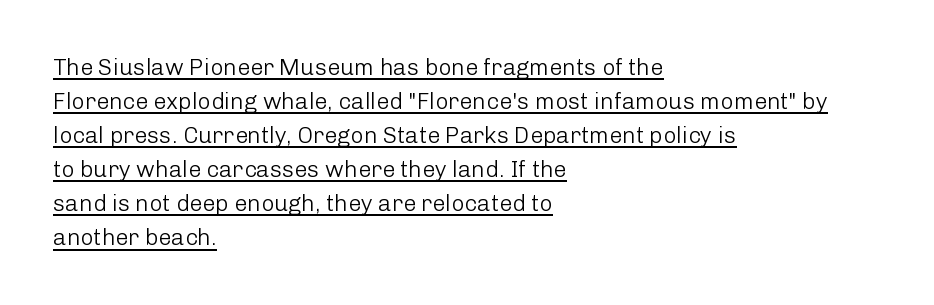
The leading is moderate, giving the passage an even texture. The strokes carry an ordinary text weight at most. Here the glyphs are tracked normally, forming tight word shapes. The sample's only ornament is a line tracing under the words.
